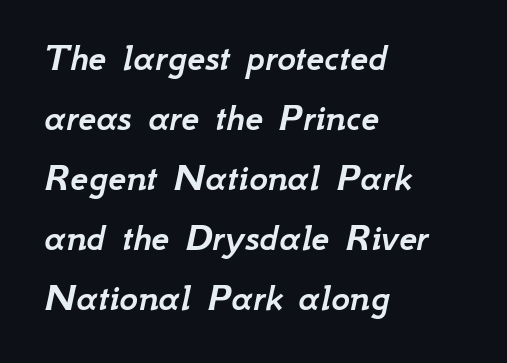
The image shows 40 px text type, italic (leaning right); set left-aligned, normal line spacing (1.5x), normal letter spacing, not underlined; low stroke contrast and a small x-height.
